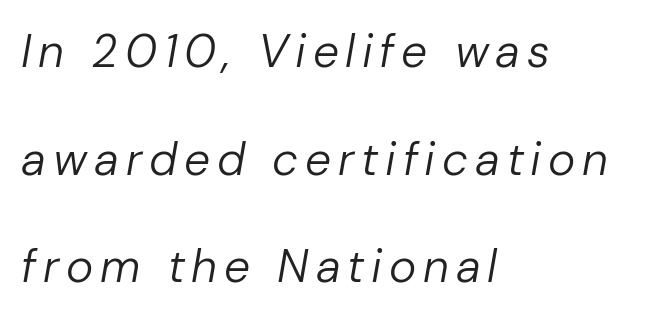
{"italic": "yes", "lean": "right", "slant_degrees": 10, "bold": "no", "weight": "regular", "width": "normal", "stroke_contrast": "low", "x_height": "medium", "monospaced": "no", "underline": "no", "align": "left", "line_spacing": "loose", "line_spacing_ratio": 2.34, "glyph_px": 46}
